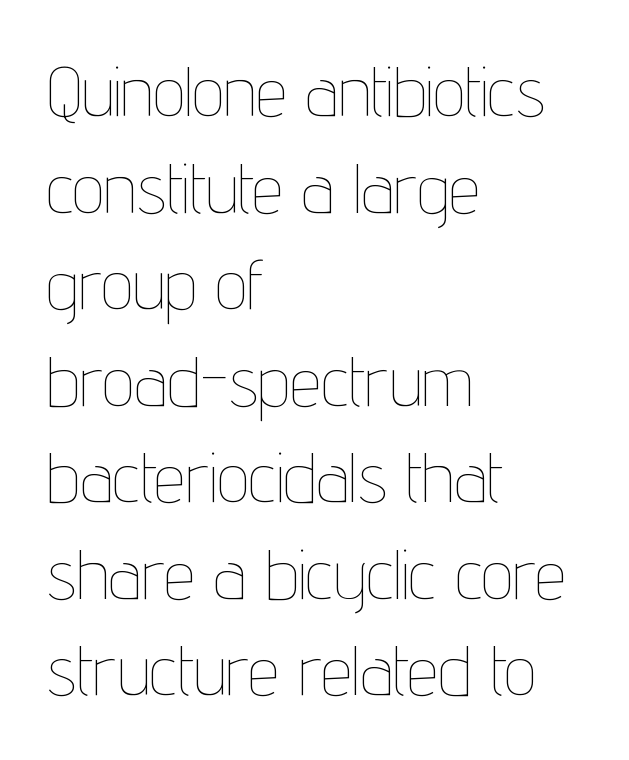
Clear beneath every line of the passage. The gaps between neighbouring characters are ordinary and unremarkable. Normally led — the rows are evenly, conventionally spaced. Line beginnings align vertically; line endings do not.
